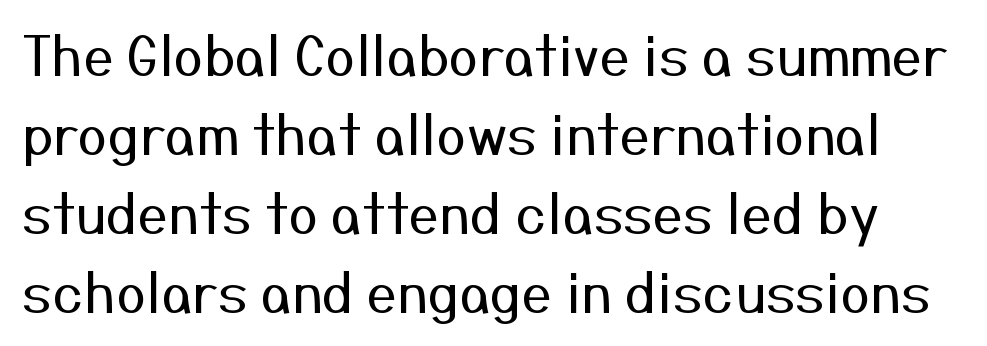
Q: Is the text bold? A: No.
Q: Is the text italic (slanted)? A: No, it is upright.
Q: Is the typeface a serif or a sans-serif typeface? A: Sans-serif.
Q: Is the text underlined? A: No.
Q: Is the spacing between letters normal or unusually wide? A: Normal.
Q: Is the spacing between lines tight, normal or loose? A: Normal.
Q: Width (condensed, normal, or wide)? A: Normal.
Q: Stroke contrast? A: Medium.
Q: x-height? A: Medium.
Q: Monospaced? A: No.
